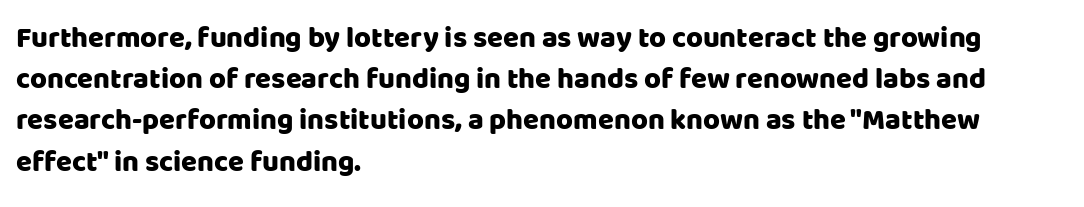
{"serif": "no", "italic": "no", "width": "normal", "stroke_contrast": "low", "x_height": "large", "monospaced": "no", "underline": "no", "align": "left", "line_spacing": "normal", "line_spacing_ratio": 1.42, "letter_spacing": "normal", "letter_spacing_em": 0.0, "glyph_px": 29}
